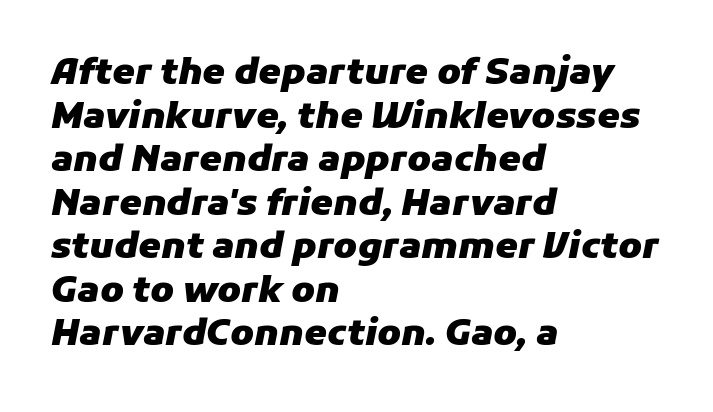
Q: Is the text bold? A: Yes.
Q: Is the text italic (slanted)? A: Yes, it leans right by about 11 degrees.
Q: Is the text underlined? A: No.
Q: How is the paragraph aligned? A: Left-aligned.
Q: Is the spacing between letters normal or unusually wide? A: Normal.
Q: Width (condensed, normal, or wide)? A: Normal.
Q: Stroke contrast? A: Low.
Q: x-height? A: Medium.
Q: Monospaced? A: No.
